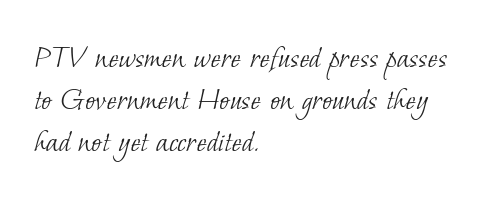
{"serif": "yes", "bold": "no", "weight": "light", "width": "normal", "stroke_contrast": "low", "x_height": "small", "monospaced": "no", "underline": "no", "align": "left", "line_spacing_ratio": 1.24, "letter_spacing": "normal", "letter_spacing_em": 0.0, "glyph_px": 34}
